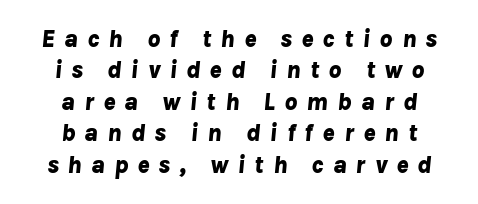
The image shows 25 px bold type, italic (leaning right); set centered, normal line spacing (1.26x), unusually wide letter spacing (+0.36 em), not underlined.
